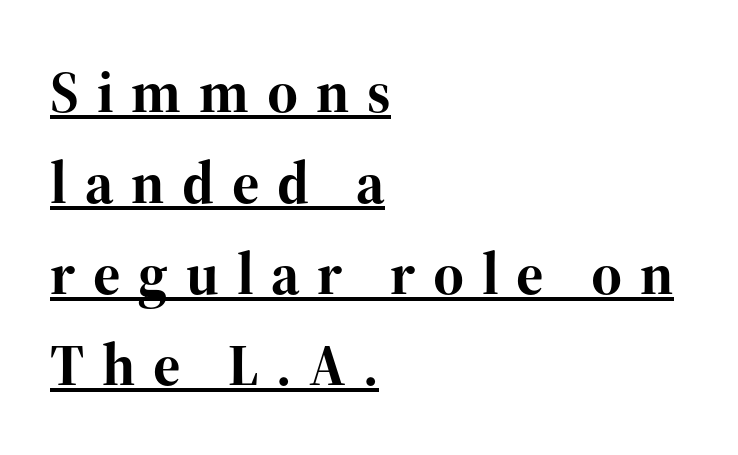
{"serif": "yes", "italic": "no", "bold": "yes", "weight": "bold", "width": "normal", "stroke_contrast": "high", "x_height": "medium", "monospaced": "no", "underline": "yes", "align": "left", "line_spacing": "normal", "line_spacing_ratio": 1.54, "letter_spacing": "wide", "letter_spacing_em": 0.3, "glyph_px": 59}
